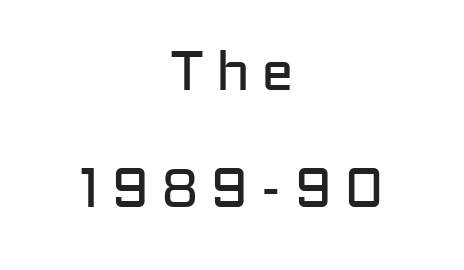
The image shows 55 px regular-weight sans-serif type, upright; set centered, loose line spacing (2.13x), unusually wide letter spacing (+0.21 em), not underlined; low stroke contrast and a medium x-height.
